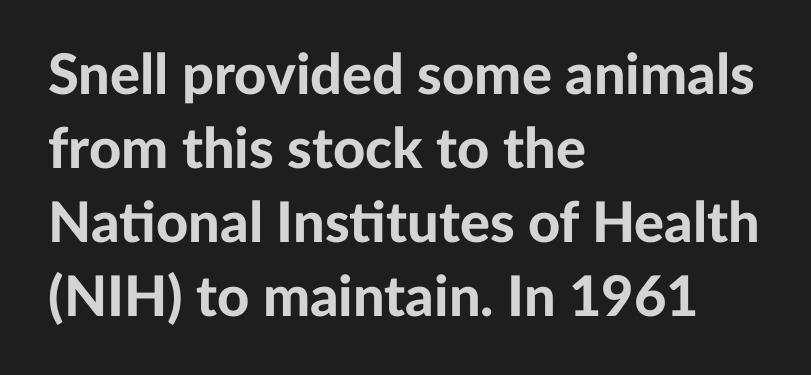
{"serif": "no", "italic": "no", "bold": "yes", "weight": "bold", "width": "normal", "stroke_contrast": "low", "x_height": "medium", "monospaced": "no", "underline": "no", "align": "left", "line_spacing": "normal", "line_spacing_ratio": 1.32, "letter_spacing": "normal", "letter_spacing_em": 0.0, "glyph_px": 56}
